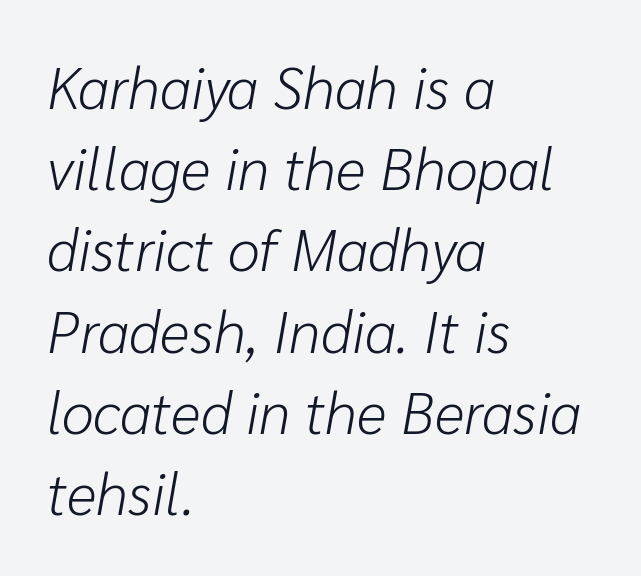
Weight: in the light-to-regular range. Horizontal alignment here is leftward, the default for most running prose. If you drew a line through each stem, it would be angled. The passage shown has conventional tracking throughout. Note the varied advance widths — an 'i' is clearly narrower than an 'm'.
